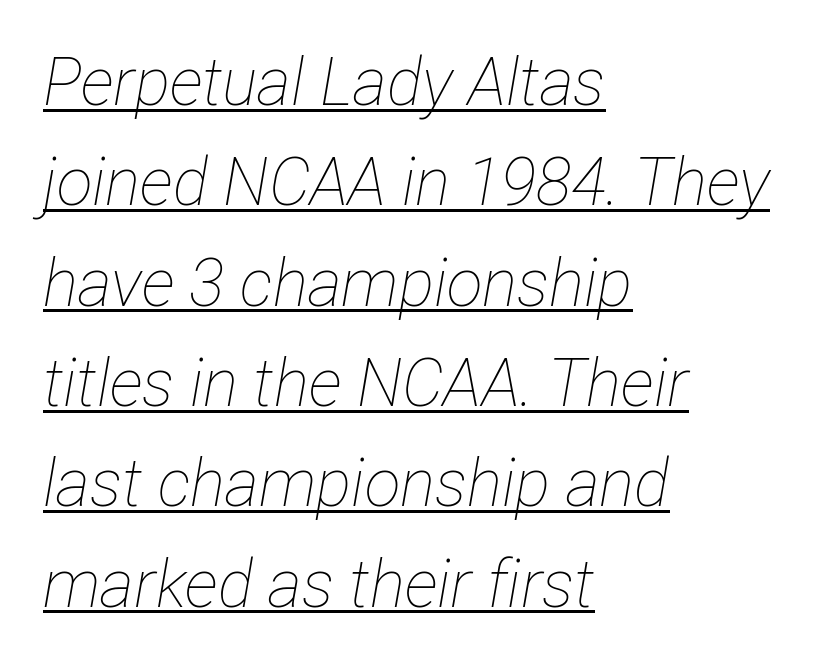
Q: Is the text bold? A: No.
Q: Is the text italic (slanted)? A: Yes, it leans right by about 12 degrees.
Q: Is the text underlined? A: Yes.
Q: How is the paragraph aligned? A: Left-aligned.
Q: Is the spacing between letters normal or unusually wide? A: Normal.
Q: Is the spacing between lines tight, normal or loose? A: Normal.
Q: Width (condensed, normal, or wide)? A: Condensed.
Q: Stroke contrast? A: Low.
Q: x-height? A: Medium.
Q: Monospaced? A: No.
